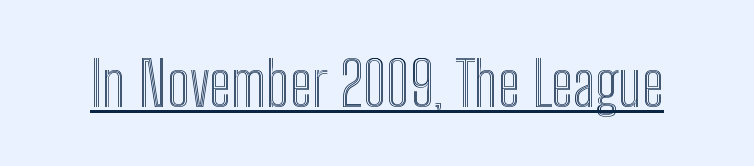
These lines are rendered in a variable-pitch font. You could call the tracking neutral — neither tight nor loose. You can see a thin bar hugging the bottom of the glyphs. Ordinary non-slanted type is in use.
